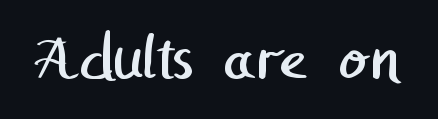
{"serif": "no", "bold": "no", "weight": "regular", "width": "normal", "stroke_contrast": "low", "x_height": "medium", "underline": "no", "letter_spacing": "normal", "letter_spacing_em": 0.0, "glyph_px": 66}
